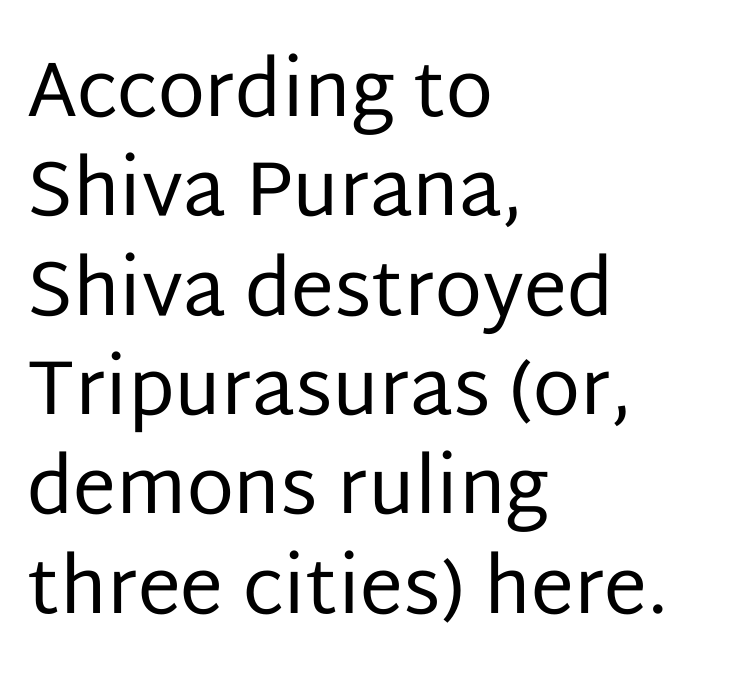
Unmarked baselines from the first word to the last. This rendering uses left alignment, leaving the right contour irregular. Nothing sits at the stroke ends, so this counts as sans-serif. Tracking value appears to be zero — textbook default spacing. Stems and bowls with no extra thickness — not bold. Each new line begins a customary step beneath the previous one.
